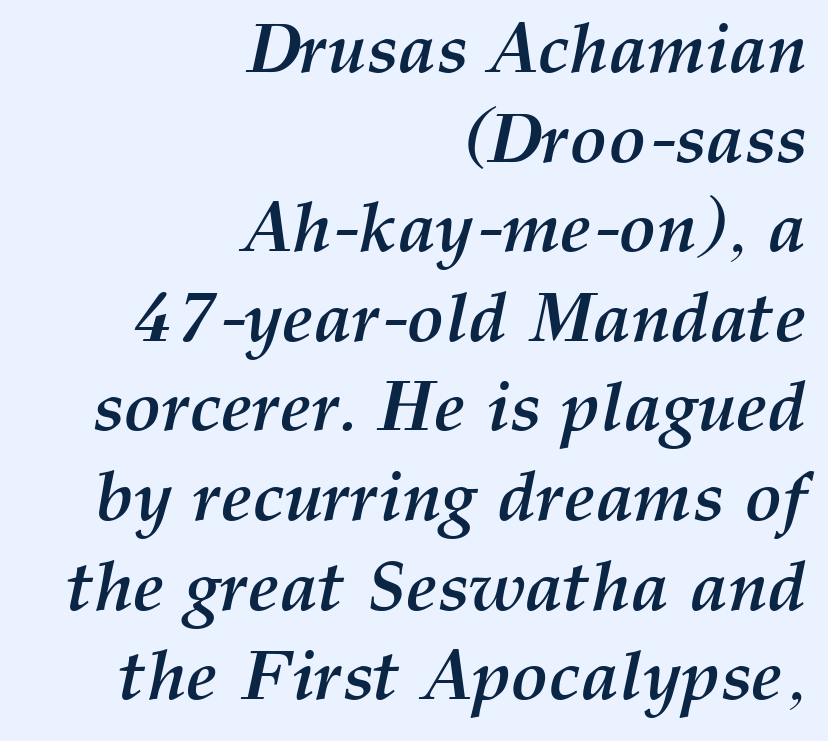
Each glyph is drawn with heavy, bold strokes. The type is set solid horizontally, with unmodified tracking. The zone under the glyphs is completely vacant. Quick note: interline space is typical.
